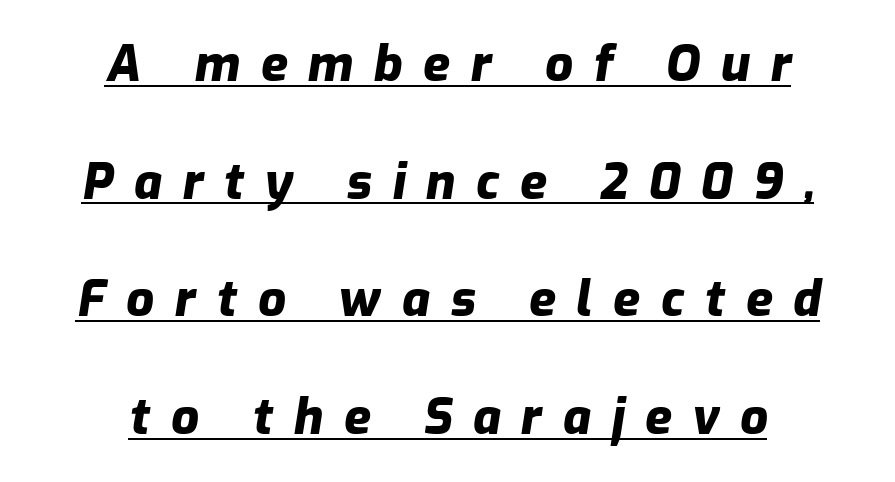
The passage shown stacks its lines with a broad gap. The tracking jumps out immediately: characters are airy and widely separated. The typography opts for an oblique posture over an upright one. The passage shown is underscored from start to finish.
